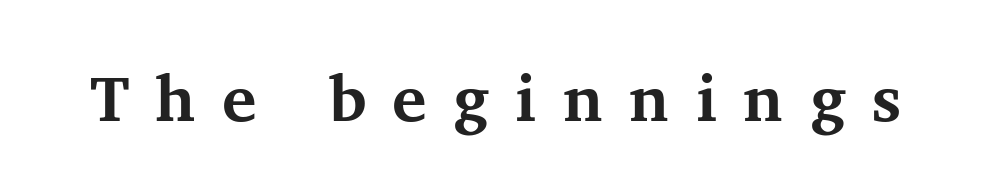
{"serif": "yes", "italic": "no", "bold": "yes", "weight": "bold", "width": "normal", "stroke_contrast": "medium", "x_height": "medium", "monospaced": "no", "underline": "no", "letter_spacing": "wide", "letter_spacing_em": 0.4, "glyph_px": 65}
